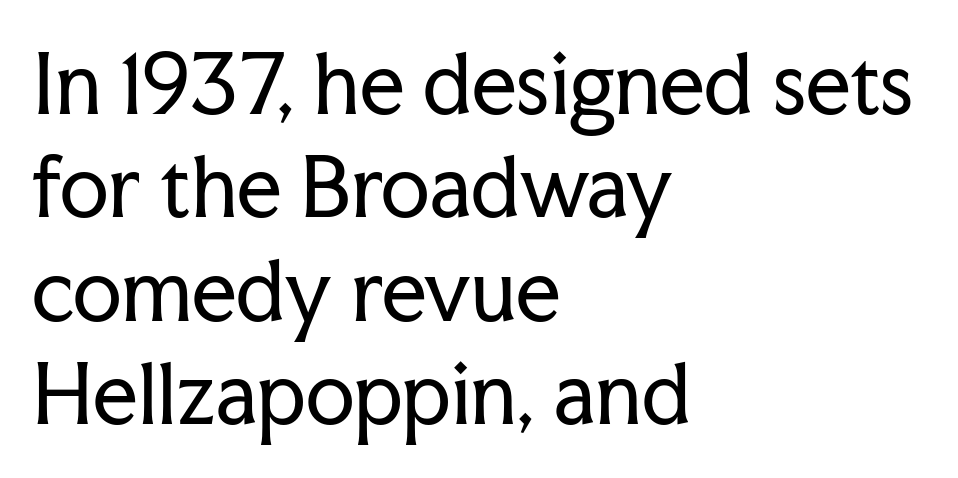
Q: Is the text bold? A: No.
Q: Is the text italic (slanted)? A: No, it is upright.
Q: Is the typeface a serif or a sans-serif typeface? A: Serif.
Q: Is the text underlined? A: No.
Q: How is the paragraph aligned? A: Left-aligned.
Q: Is the spacing between letters normal or unusually wide? A: Normal.
Q: Is the spacing between lines tight, normal or loose? A: Normal.
Q: Width (condensed, normal, or wide)? A: Normal.
Q: Stroke contrast? A: Low.
Q: x-height? A: Medium.
Q: Monospaced? A: No.
